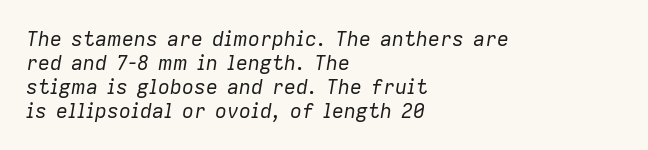
Every character sits at an angle, as italics do. Anything drawn beneath the words? Only blank space. Summary of weight: not heavy and not bold. Honestly, the letter spacing is just normal — you wouldn't notice it.
